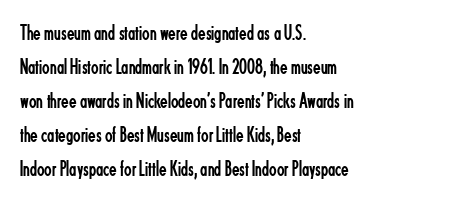
These lines stack with their left ends in a neat column. Any mark beneath the type? The region is blank. Short note: letters normally spaced. The type sits square on the baseline with zero lean.
